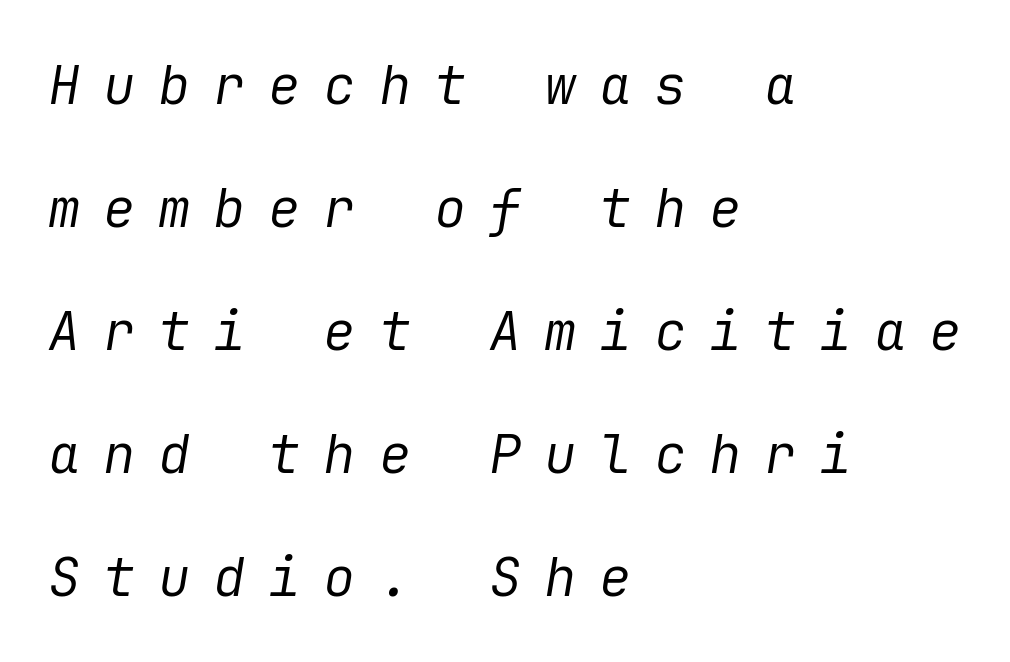
{"italic": "yes", "lean": "right", "slant_degrees": 9, "bold": "no", "weight": "regular", "width": "normal", "stroke_contrast": "low", "x_height": "medium", "underline": "no", "align": "left", "line_spacing": "loose", "line_spacing_ratio": 2.28, "letter_spacing": "wide", "letter_spacing_em": 0.42, "glyph_px": 54}
